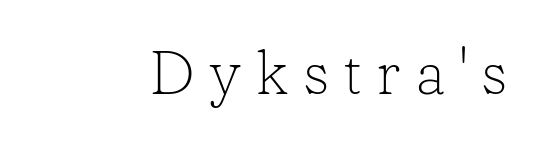
The face used here is proportionally spaced, like ordinary book or web type. Underlining? Definitely not there. Tracking value appears strongly positive — letters spread wide. No chunkiness to these letters — they're not bold. Small tapered or slab feet sit at the stroke ends, so this counts as serif.
